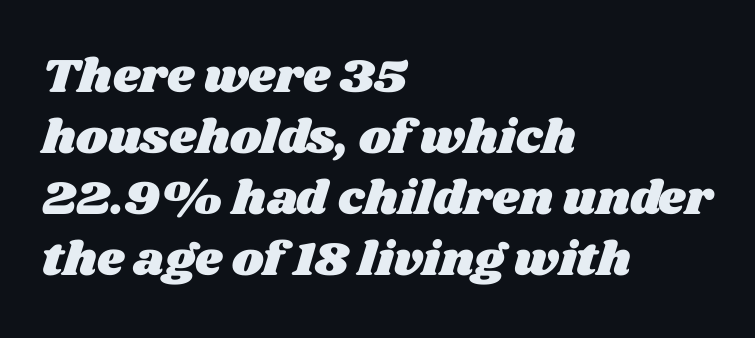
The horizontal fit of the characters is conventional and even. These lines are rendered in a variable-pitch font. The rag falls on the right side of this text block. Normally led — the rows are evenly, conventionally spaced.
